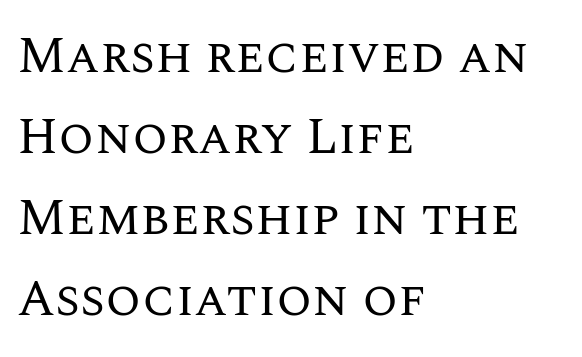
{"italic": "no", "bold": "no", "weight": "regular", "width": "normal", "stroke_contrast": "medium", "x_height": "large", "monospaced": "no", "underline": "no", "align": "left", "line_spacing": "normal", "line_spacing_ratio": 1.59, "letter_spacing": "normal", "letter_spacing_em": 0.0, "glyph_px": 51}
